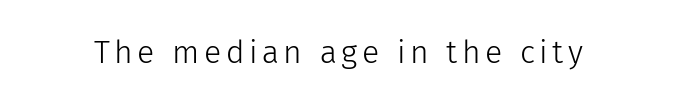
The image shows 32 px light sans-serif type, upright; set not underlined; low stroke contrast and a medium x-height.
